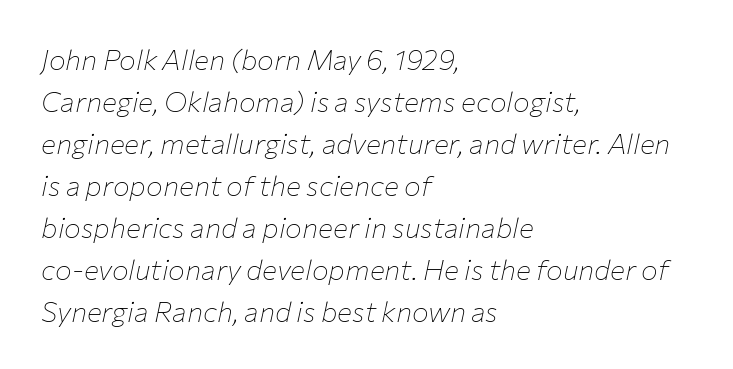
{"italic": "yes", "lean": "right", "slant_degrees": 12, "bold": "no", "weight": "thin", "width": "normal", "stroke_contrast": "low", "x_height": "medium", "monospaced": "no", "underline": "no", "align": "left", "line_spacing": "normal", "line_spacing_ratio": 1.5, "letter_spacing": "normal", "letter_spacing_em": 0.0, "glyph_px": 28}
